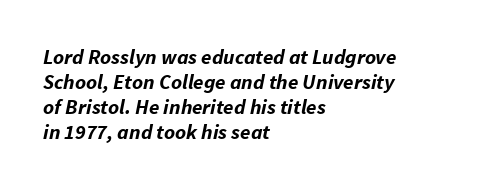
The image shows 21 px bold type, italic (leaning right); set left-aligned, line spacing 1.19x, normal letter spacing, not underlined.
